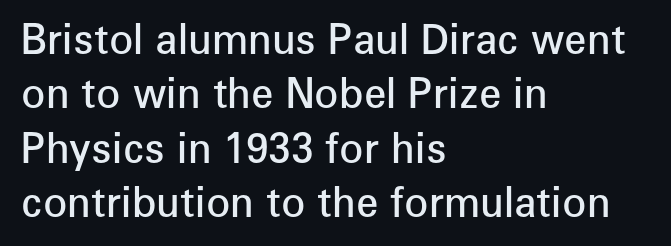
{"serif": "no", "italic": "no", "bold": "semi", "weight": "semibold", "width": "normal", "stroke_contrast": "low", "x_height": "medium", "monospaced": "no", "underline": "no", "align": "left", "line_spacing": "normal", "line_spacing_ratio": 1.36, "letter_spacing": "normal", "letter_spacing_em": 0.0, "glyph_px": 40}
